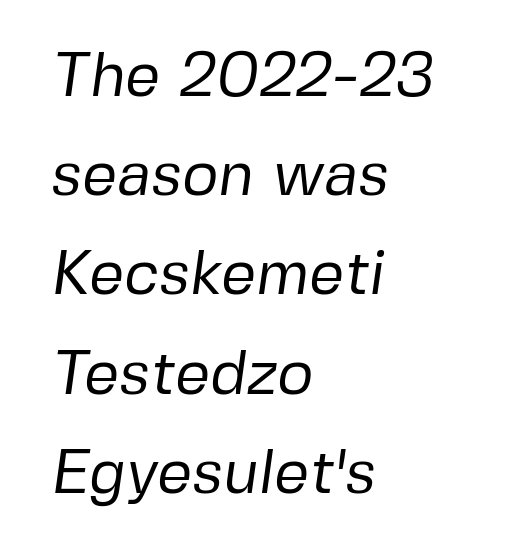
Q: Is the text bold? A: No.
Q: Is the typeface a serif or a sans-serif typeface? A: Sans-serif.
Q: Is the text underlined? A: No.
Q: How is the paragraph aligned? A: Left-aligned.
Q: Is the spacing between letters normal or unusually wide? A: Normal.
Q: Is the spacing between lines tight, normal or loose? A: Normal.
Q: Width (condensed, normal, or wide)? A: Normal.
Q: Stroke contrast? A: Low.
Q: x-height? A: Medium.
Q: Monospaced? A: No.
